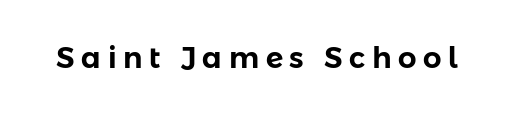
The image shows 29 px sans-serif type, upright; set unusually wide letter spacing (+0.23 em), not underlined; low stroke contrast and a medium x-height.
